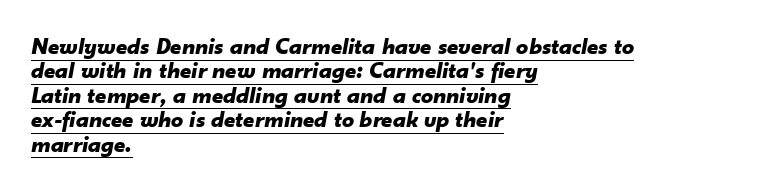
Q: Is the text bold? A: Yes.
Q: Is the text italic (slanted)? A: Yes, it leans right by about 10 degrees.
Q: Is the text underlined? A: Yes.
Q: How is the paragraph aligned? A: Left-aligned.
Q: Is the spacing between letters normal or unusually wide? A: Normal.
Q: Is the spacing between lines tight, normal or loose? A: Tight.
